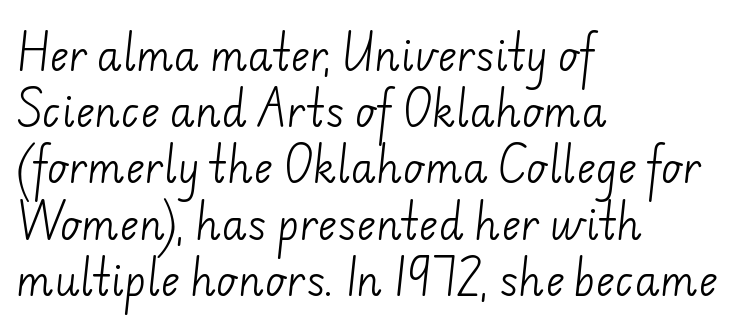
{"serif": "no", "bold": "no", "weight": "light", "width": "normal", "stroke_contrast": "low", "x_height": "small", "monospaced": "no", "underline": "no", "align": "left", "line_spacing": "normal", "line_spacing_ratio": 1.37, "letter_spacing": "normal", "letter_spacing_em": 0.0, "glyph_px": 41}
